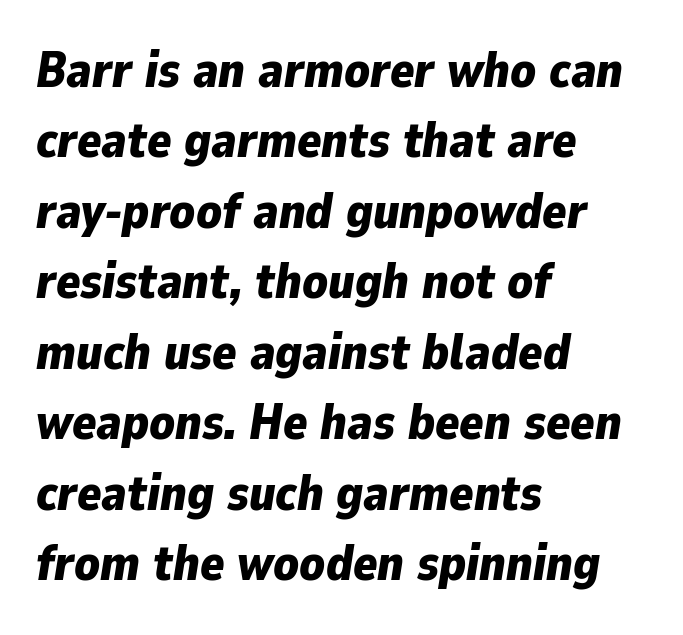
Q: Is the text bold? A: Yes.
Q: Is the text italic (slanted)? A: Yes, it leans right by about 9 degrees.
Q: Is the text underlined? A: No.
Q: How is the paragraph aligned? A: Left-aligned.
Q: Is the spacing between letters normal or unusually wide? A: Normal.
Q: Is the spacing between lines tight, normal or loose? A: Normal.
Q: Width (condensed, normal, or wide)? A: Normal.
Q: Stroke contrast? A: Low.
Q: x-height? A: Medium.
Q: Monospaced? A: No.
